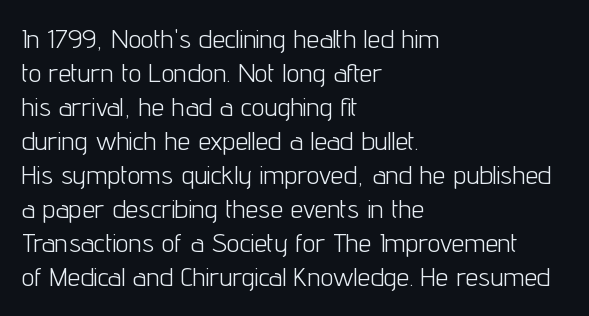
The image shows 26 px text type, upright; set left-aligned, normal line spacing (1.31x), normal letter spacing, not underlined.
